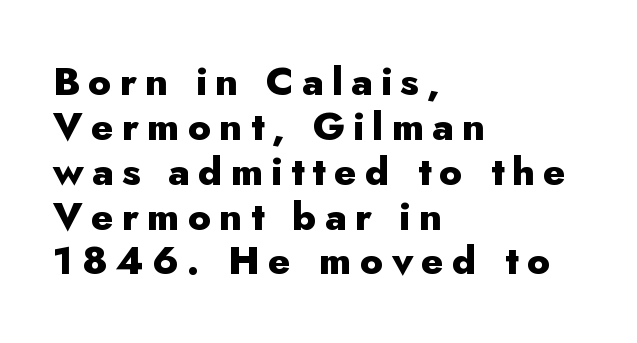
The image shows 39 px heavy sans-serif type, upright; set left-aligned, tight line spacing (1.15x), unusually wide letter spacing (+0.21 em), not underlined; low stroke contrast and a small x-height.
